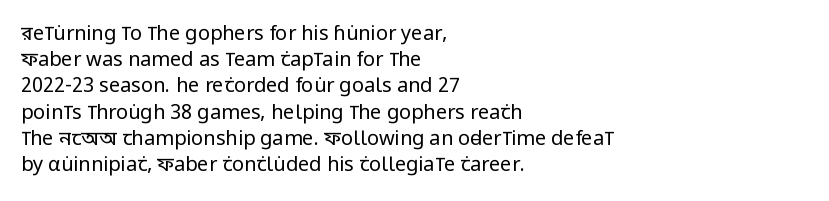
Q: Is the text bold? A: No.
Q: Is the text italic (slanted)? A: No, it is upright.
Q: Is the text underlined? A: No.
Q: How is the paragraph aligned? A: Left-aligned.
Q: Is the spacing between letters normal or unusually wide? A: Normal.
Q: Is the spacing between lines tight, normal or loose? A: Normal.
